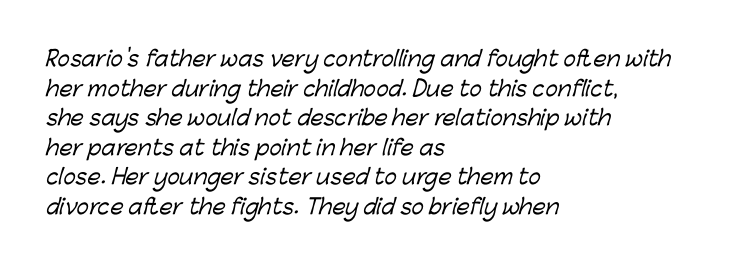
Check the space under the baseline: it is left empty. One glance says typical: line gaps are just what's usual. The rendering keeps characters at their native spacing. Horizontally, the lines are justified to the leading edge only.
